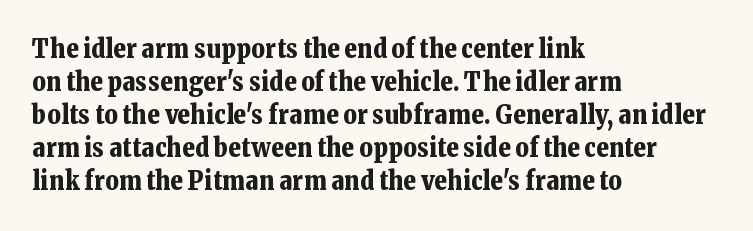
The leading is moderate, giving the passage an even texture. A dark, heavy texture on the line: the type is bold. Descenders hang freely into open space. Letter spacing: default. Notice how the passage keeps a crisp vertical edge on the left only. This is roman type, the default non-slanted kind.
